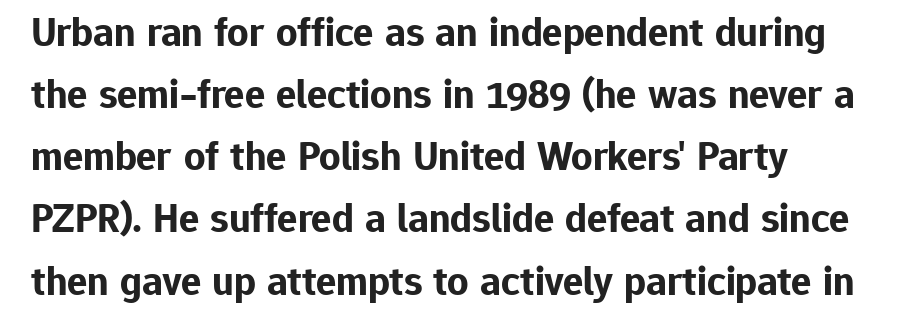
The image shows 42 px bold sans-serif type, upright; set normal line spacing (1.48x), normal letter spacing, not underlined; low stroke contrast and a medium x-height.
